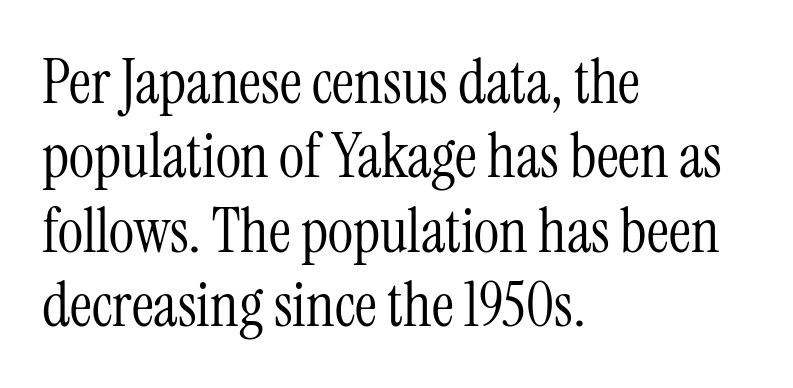
{"serif": "yes", "italic": "no", "bold": "no", "weight": "light", "width": "condensed", "stroke_contrast": "medium", "x_height": "medium", "monospaced": "no", "underline": "no", "align": "left", "line_spacing_ratio": 1.22, "letter_spacing": "normal", "letter_spacing_em": 0.0, "glyph_px": 61}
